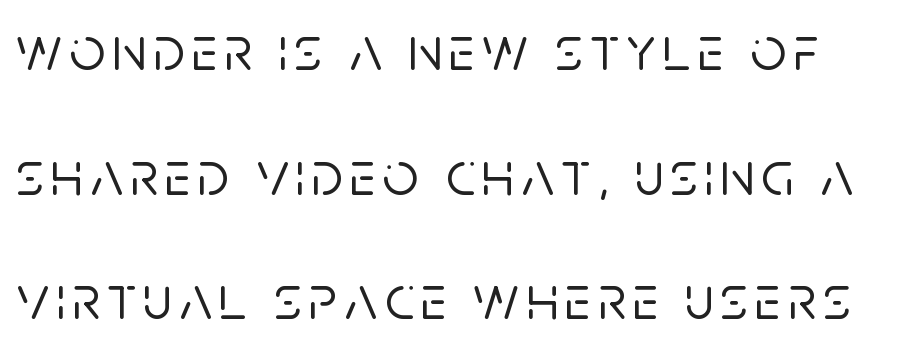
Q: Is the text italic (slanted)? A: No, it is upright.
Q: Is the typeface a serif or a sans-serif typeface? A: Sans-serif.
Q: Is the text underlined? A: No.
Q: Is the spacing between lines tight, normal or loose? A: Loose.
Q: Width (condensed, normal, or wide)? A: Normal.
Q: Stroke contrast? A: Low.
Q: x-height? A: Large.
Q: Monospaced? A: No.
